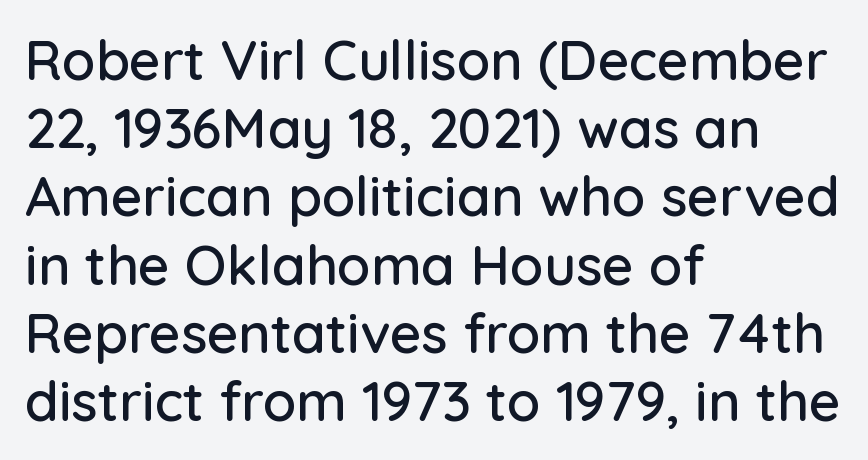
The image shows 55 px sans-serif type, upright; set left-aligned, line spacing 1.24x, normal letter spacing, not underlined; low stroke contrast and a medium x-height.
